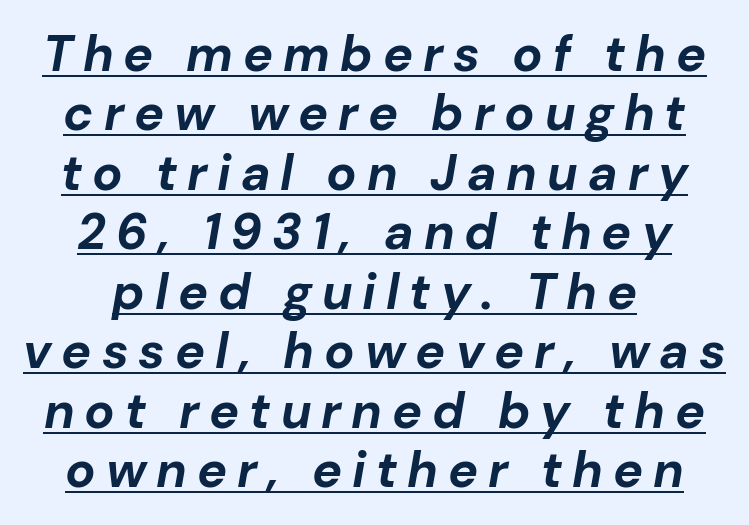
The image shows 50 px bold type, italic (leaning right); set centered, line spacing 1.19x, unusually wide letter spacing (+0.2 em), underlined; low stroke contrast and a medium x-height.
